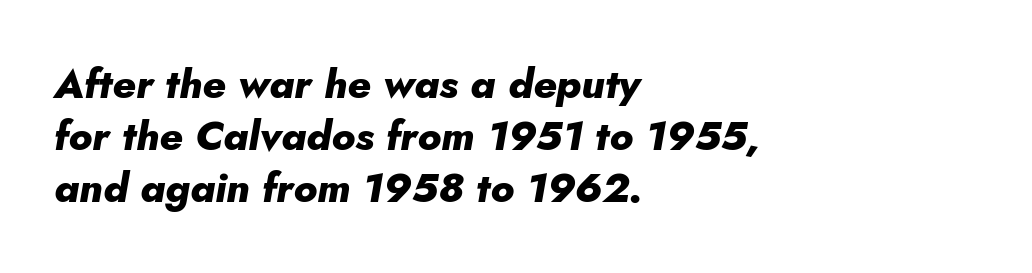
The image shows 41 px heavy type, italic (leaning right); set left-aligned, normal line spacing (1.27x), normal letter spacing, not underlined; low stroke contrast and a small x-height.
